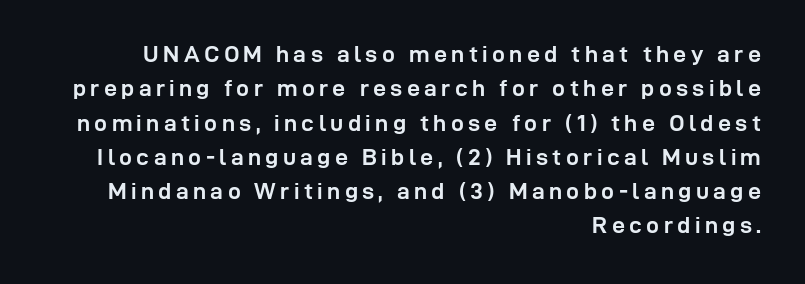
Q: Is the text bold? A: Yes.
Q: Is the text italic (slanted)? A: No, it is upright.
Q: Is the text underlined? A: No.
Q: How is the paragraph aligned? A: Right-aligned.
Q: Is the spacing between lines tight, normal or loose? A: Normal.
